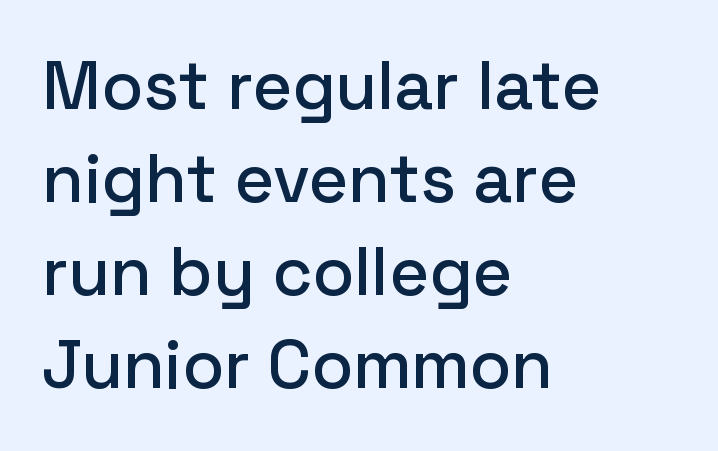
The image shows 68 px sans-serif type, upright; set left-aligned, normal line spacing (1.37x), normal letter spacing, not underlined; low stroke contrast and a medium x-height.
